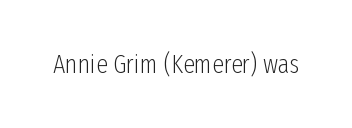
A roman cut, with each character standing at attention. Decoration check: the copy has no underline. The gaps between neighbouring characters are ordinary and unremarkable. Bold? No — there's no thickening of the strokes.
